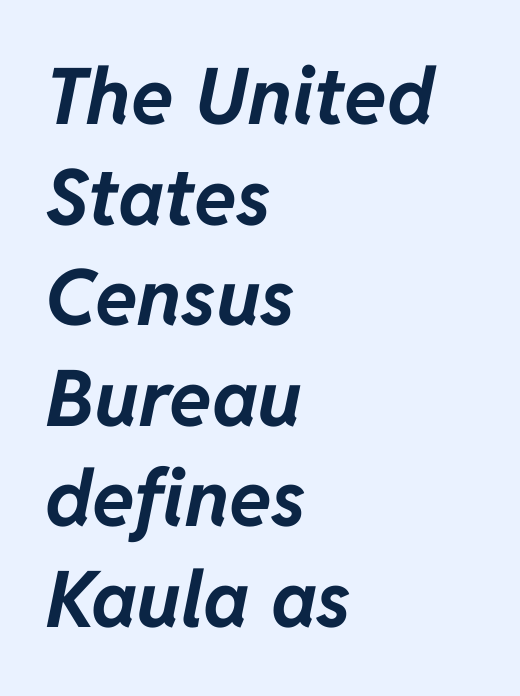
Character widths vary here, with narrow letters taking less room than wide ones. A dark, heavy texture on the line: the type is bold. Is the block centered? No — it sits flush against the left margin. Honestly, the row spacing looks completely unremarkable.
